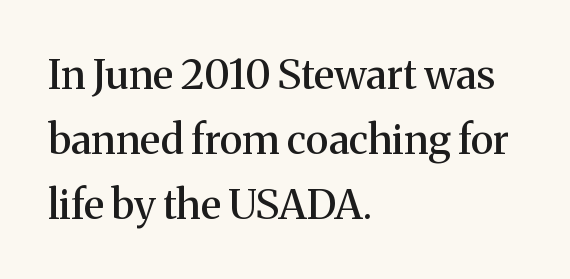
{"serif": "yes", "italic": "no", "width": "normal", "stroke_contrast": "medium", "x_height": "medium", "monospaced": "no", "underline": "no", "align": "left", "line_spacing": "normal", "line_spacing_ratio": 1.58, "letter_spacing": "normal", "letter_spacing_em": 0.0, "glyph_px": 41}
